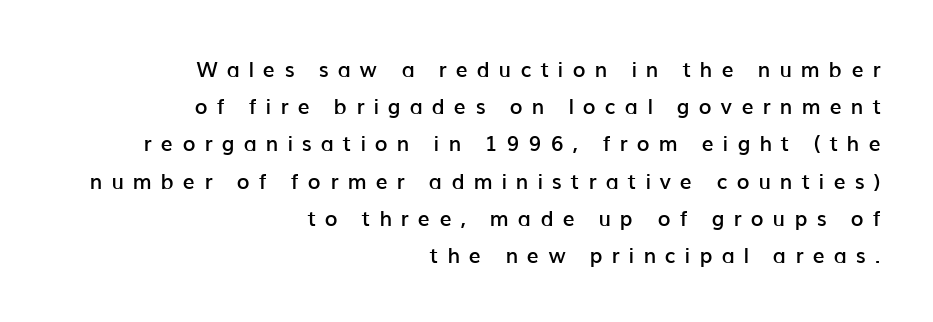
{"italic": "no", "bold": "semi", "underline": "no", "align": "right", "line_spacing_ratio": 1.77, "letter_spacing": "wide", "letter_spacing_em": 0.43, "glyph_px": 21}
